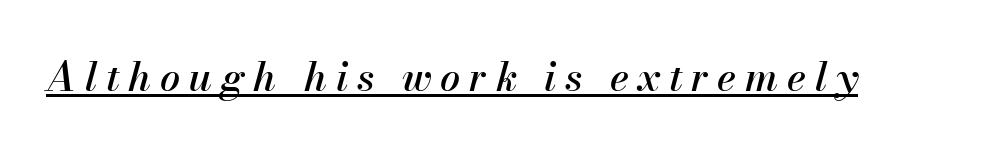
There is plenty of visible air inserted between adjacent glyphs. Think of a printed novel: that variable character pitch is what you see here. The font's italic variant was chosen for this text. Every word sits above its own underline.
